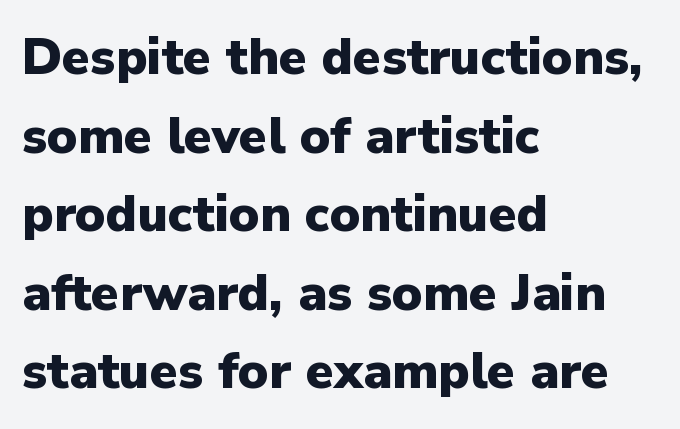
Anything drawn beneath the words? Only blank space. Here the designer chose a conventional face with non-uniform glyph widths. No feet cap the strokes, marking this as sans-serif type. Is the type bold? Yes — the strokes are clearly thick and heavy.
